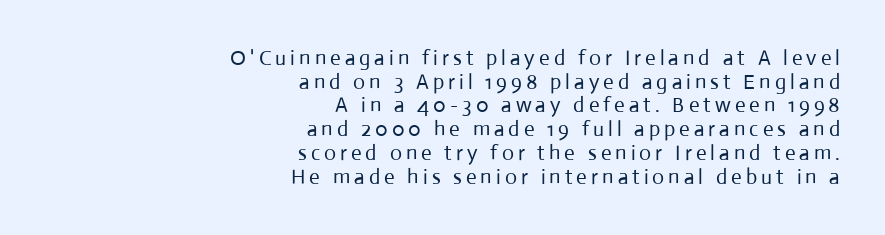
Q: Is the text bold? A: No.
Q: Is the text italic (slanted)? A: No, it is upright.
Q: Is the text underlined? A: No.
Q: How is the paragraph aligned? A: Right-aligned.
Q: Is the spacing between lines tight, normal or loose? A: Tight.
